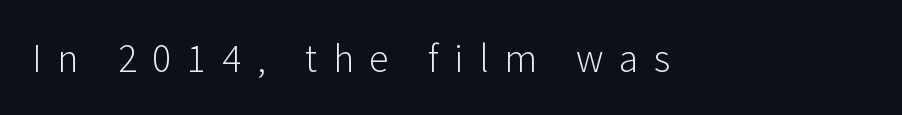
It's the straight-up-and-down kind of type. Observe the wide spacing: letters keep a clear distance from each other. This sample has the flowing, uneven cadence of proportional lettering. Serifs: no, the terminals of the letterforms are clean. Stroke mass is kept to a normal reading level or below.
